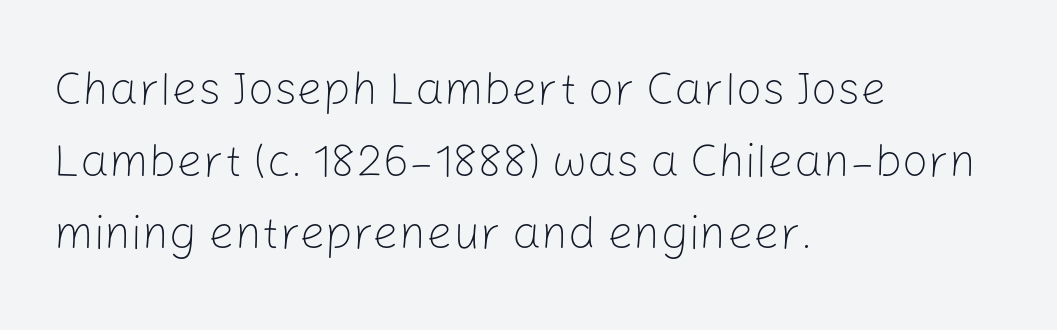
Q: Is the text bold? A: No.
Q: Is the text italic (slanted)? A: No, it is upright.
Q: Is the typeface a serif or a sans-serif typeface? A: Sans-serif.
Q: Is the text underlined? A: No.
Q: How is the paragraph aligned? A: Left-aligned.
Q: Is the spacing between letters normal or unusually wide? A: Normal.
Q: Is the spacing between lines tight, normal or loose? A: Normal.
Q: Width (condensed, normal, or wide)? A: Normal.
Q: Stroke contrast? A: Low.
Q: x-height? A: Medium.
Q: Monospaced? A: No.
